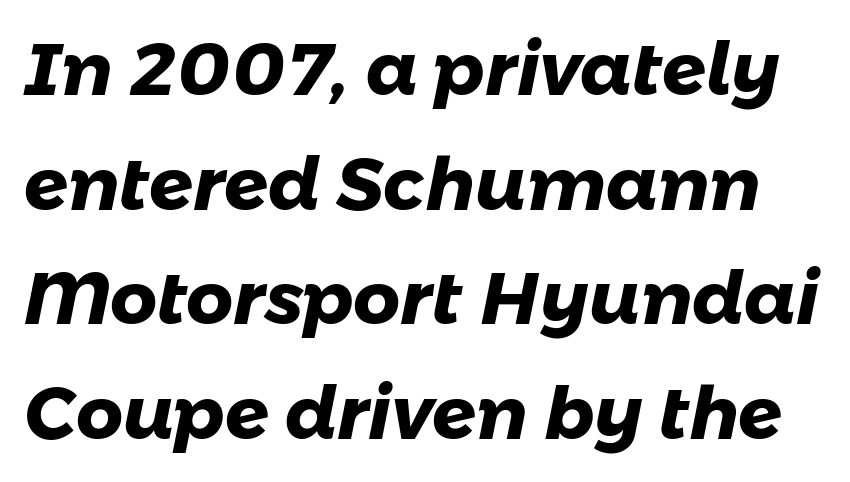
{"serif": "no", "bold": "yes", "weight": "heavy", "width": "normal", "stroke_contrast": "low", "x_height": "medium", "monospaced": "no", "underline": "no", "line_spacing": "normal", "line_spacing_ratio": 1.57, "letter_spacing": "normal", "letter_spacing_em": 0.0, "glyph_px": 73}
